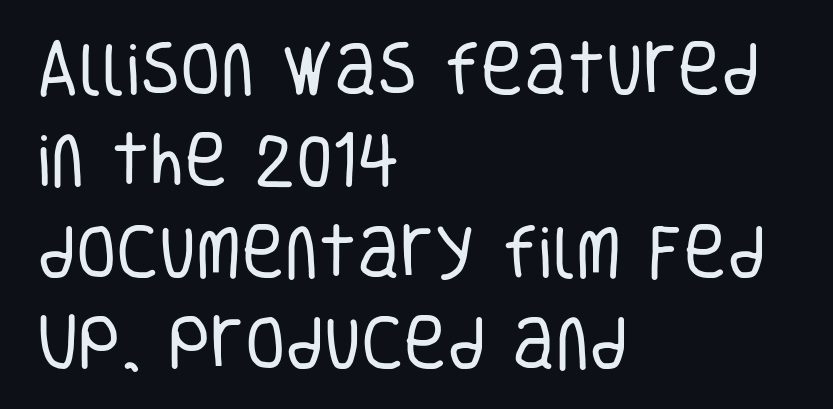
Heft: none added — not bold. Look at the bottom of the vertical strokes: they stop flat, with no serifs. Rendered with straight, roman letterforms. Bare-footed words on every line. Vertically, the passage feels balanced, rows spaced as you'd expect.
